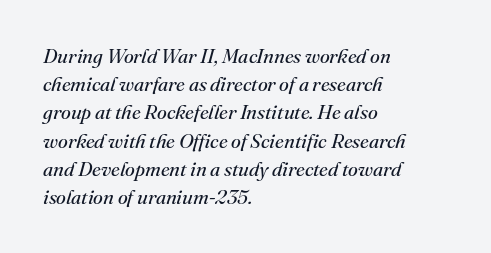
Q: Is the text bold? A: No.
Q: Is the text italic (slanted)? A: Yes, it leans right by about 16 degrees.
Q: Is the text underlined? A: No.
Q: How is the paragraph aligned? A: Left-aligned.
Q: Is the spacing between letters normal or unusually wide? A: Normal.
Q: Is the spacing between lines tight, normal or loose? A: Normal.
